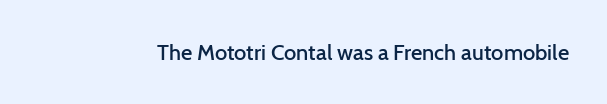
Q: Is the text bold? A: Semi-bold.
Q: Is the text italic (slanted)? A: No, it is upright.
Q: Is the text underlined? A: No.
Q: Is the spacing between letters normal or unusually wide? A: Normal.
